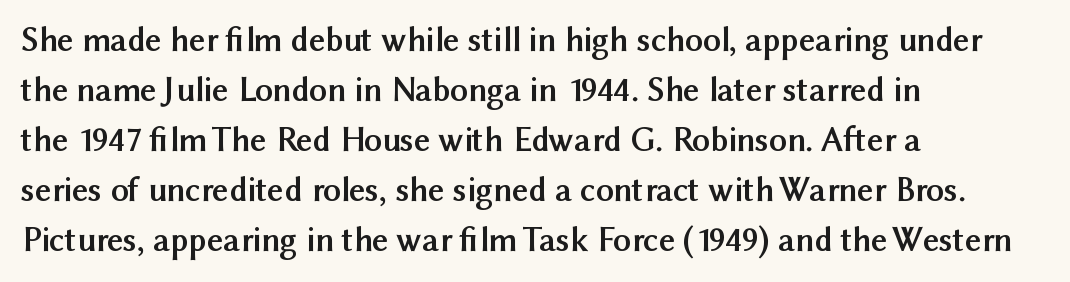
{"serif": "no", "italic": "no", "bold": "yes", "weight": "semibold", "width": "normal", "stroke_contrast": "medium", "x_height": "medium", "monospaced": "no", "underline": "no", "align": "left", "line_spacing": "normal", "line_spacing_ratio": 1.43, "letter_spacing": "normal", "letter_spacing_em": 0.0, "glyph_px": 35}
